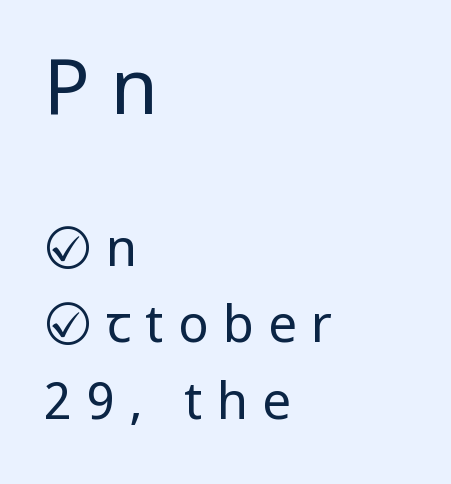
{"serif": "no", "italic": "no", "bold": "no", "weight": "regular", "width": "condensed", "stroke_contrast": "low", "x_height": "large", "monospaced": "no", "underline": "no", "align": "left", "line_spacing": "normal", "line_spacing_ratio": 1.5, "letter_spacing": "wide", "letter_spacing_em": 0.28, "larger_block": "first", "size_ratio": 1.49, "glyph_px": 76}
